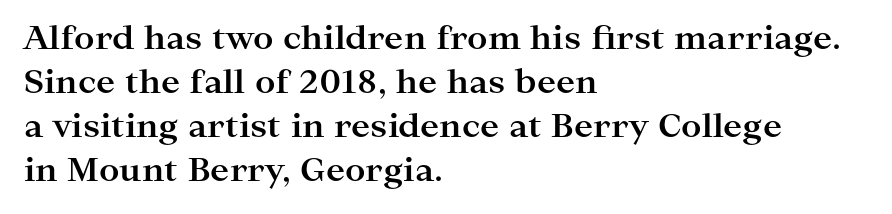
Q: Is the text bold? A: Yes.
Q: Is the text italic (slanted)? A: No, it is upright.
Q: Is the typeface a serif or a sans-serif typeface? A: Serif.
Q: Is the text underlined? A: No.
Q: How is the paragraph aligned? A: Left-aligned.
Q: Is the spacing between letters normal or unusually wide? A: Normal.
Q: Is the spacing between lines tight, normal or loose? A: Normal.
Q: Width (condensed, normal, or wide)? A: Wide.
Q: Stroke contrast? A: High.
Q: x-height? A: Medium.
Q: Monospaced? A: No.
